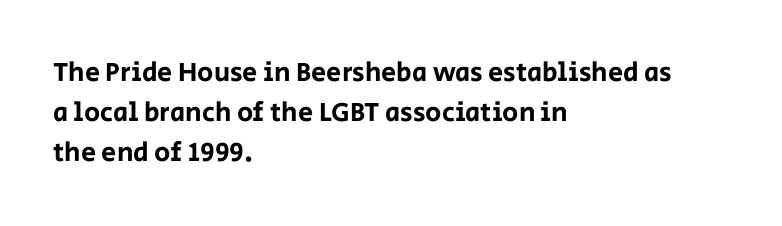
Regular leading. The zone under the glyphs is completely vacant. Italic? Not at all — the glyphs are vertical. A typesetter would call this zero additional tracking. Leftover space on each line is placed entirely after the last word.
